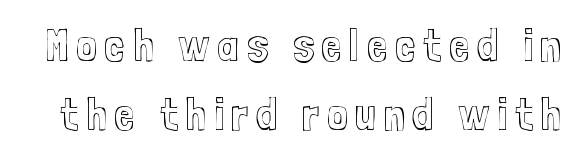
The image shows 46 px condensed type, upright; set normal line spacing (1.5x), not underlined; a medium x-height.
